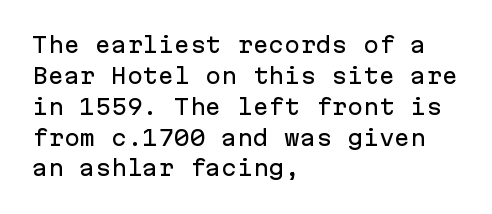
{"italic": "no", "underline": "no", "align": "left", "line_spacing": "normal", "line_spacing_ratio": 1.47, "letter_spacing": "normal", "letter_spacing_em": 0.0, "glyph_px": 21}
